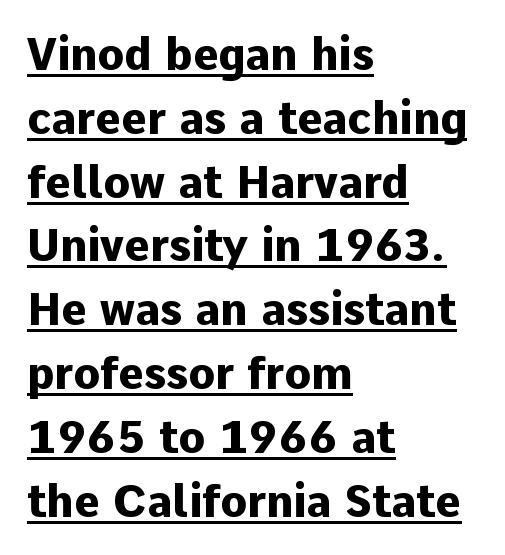
A roman cut, with each character standing at attention. The paragraph shown leans on its left margin. This sample keeps an unexceptional amount of space between lines. A typesetter would call this proportional, since set widths differ per character.
